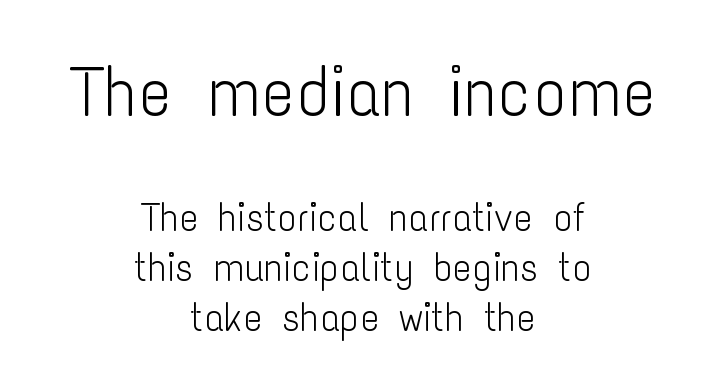
The horizontal fit of the characters is conventional and even. A student would notice the top passage is typeset larger than what follows. The face used here is proportionally spaced, like ordinary book or web type. The axis of the letterforms is exactly vertical.
